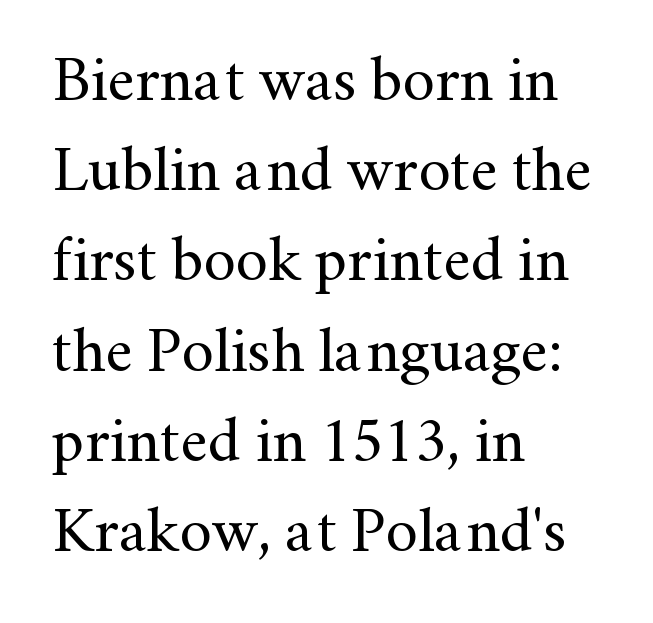
{"serif": "yes", "italic": "no", "bold": "no", "weight": "regular", "width": "normal", "stroke_contrast": "medium", "x_height": "small", "monospaced": "no", "underline": "no", "align": "left", "line_spacing": "normal", "line_spacing_ratio": 1.41, "letter_spacing": "normal", "letter_spacing_em": 0.0, "glyph_px": 64}
